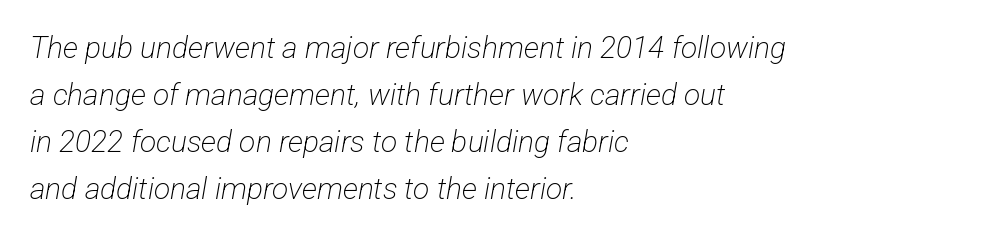
The image shows 30 px light, condensed sans-serif type; set left-aligned, normal line spacing (1.57x), normal letter spacing, not underlined; low stroke contrast and a medium x-height.
